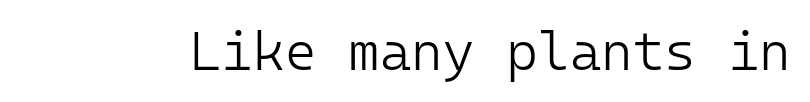
{"serif": "no", "italic": "no", "bold": "no", "weight": "light", "width": "normal", "stroke_contrast": "low", "x_height": "medium", "monospaced": "yes", "underline": "no", "letter_spacing": "normal", "letter_spacing_em": 0.0, "glyph_px": 54}
